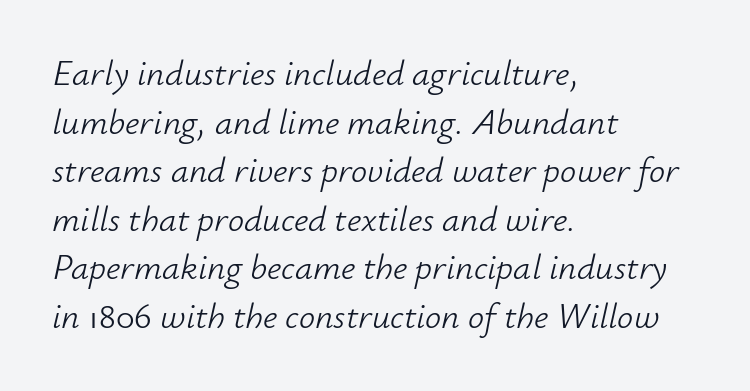
Unbolded letterforms with no extra heft. This block has exactly the height ordinary leading produces. Descender tails drop into unmarked territory. An italicized treatment has been applied to the whole sample. Where is the straight margin? On the left. Think of a printed novel: that variable character pitch is what you see here.
